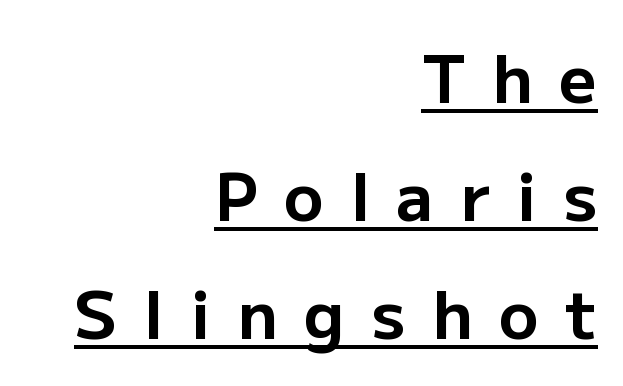
Q: Is the text bold? A: Yes.
Q: Is the text italic (slanted)? A: No, it is upright.
Q: Is the typeface a serif or a sans-serif typeface? A: Sans-serif.
Q: Is the text underlined? A: Yes.
Q: How is the paragraph aligned? A: Right-aligned.
Q: Is the spacing between letters normal or unusually wide? A: Unusually wide.
Q: Width (condensed, normal, or wide)? A: Normal.
Q: Stroke contrast? A: Low.
Q: x-height? A: Medium.
Q: Monospaced? A: No.
